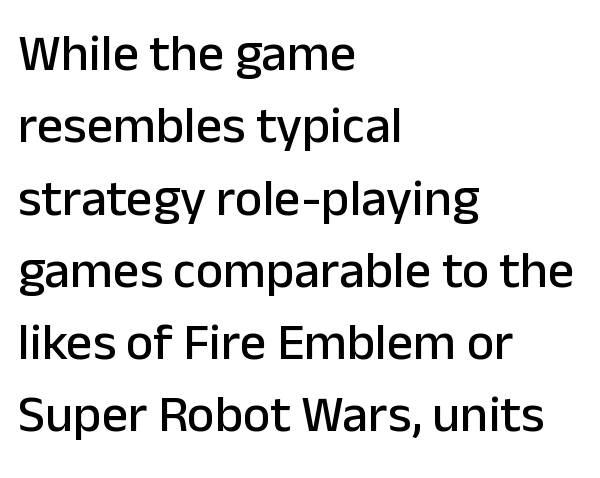
{"serif": "no", "italic": "no", "width": "normal", "stroke_contrast": "low", "x_height": "medium", "monospaced": "no", "underline": "no", "align": "left", "line_spacing": "normal", "line_spacing_ratio": 1.39, "letter_spacing": "normal", "letter_spacing_em": 0.0, "glyph_px": 52}
